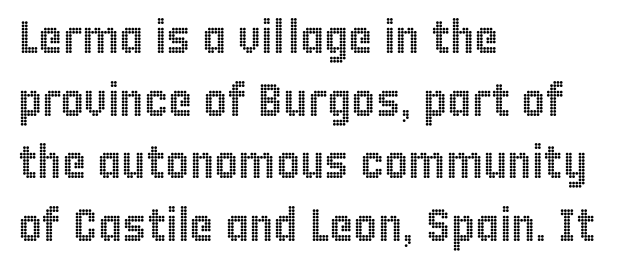
{"italic": "no", "width": "condensed", "x_height": "large", "monospaced": "no", "underline": "no", "align": "left", "line_spacing": "normal", "line_spacing_ratio": 1.36, "letter_spacing": "normal", "letter_spacing_em": 0.0, "glyph_px": 46}
